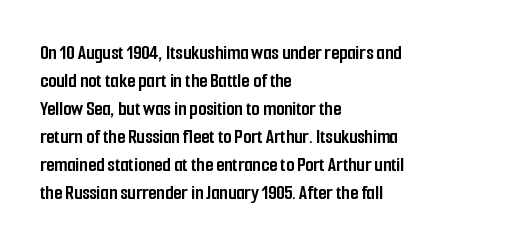
The image shows 21 px bold type, upright; set left-aligned, normal line spacing (1.33x), normal letter spacing, not underlined.
